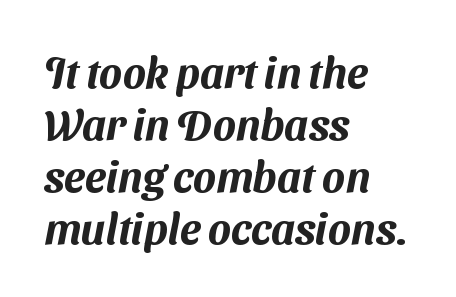
{"serif": "no", "width": "normal", "stroke_contrast": "medium", "x_height": "medium", "monospaced": "no", "underline": "no", "align": "left", "line_spacing_ratio": 1.21, "letter_spacing": "normal", "letter_spacing_em": 0.0, "glyph_px": 43}
